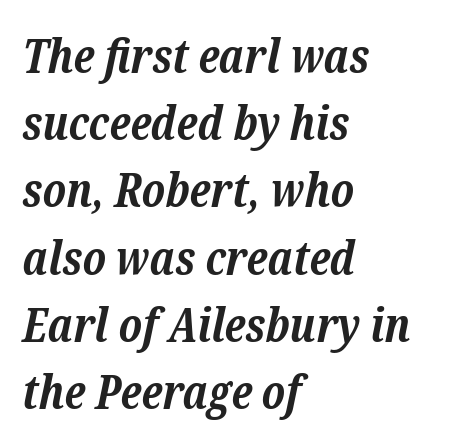
Q: Is the text bold? A: Yes.
Q: Is the text italic (slanted)? A: Yes, it leans right by about 12 degrees.
Q: Is the typeface a serif or a sans-serif typeface? A: Serif.
Q: Is the text underlined? A: No.
Q: How is the paragraph aligned? A: Left-aligned.
Q: Is the spacing between letters normal or unusually wide? A: Normal.
Q: Is the spacing between lines tight, normal or loose? A: Normal.
Q: Width (condensed, normal, or wide)? A: Normal.
Q: Stroke contrast? A: Low.
Q: x-height? A: Medium.
Q: Monospaced? A: No.
